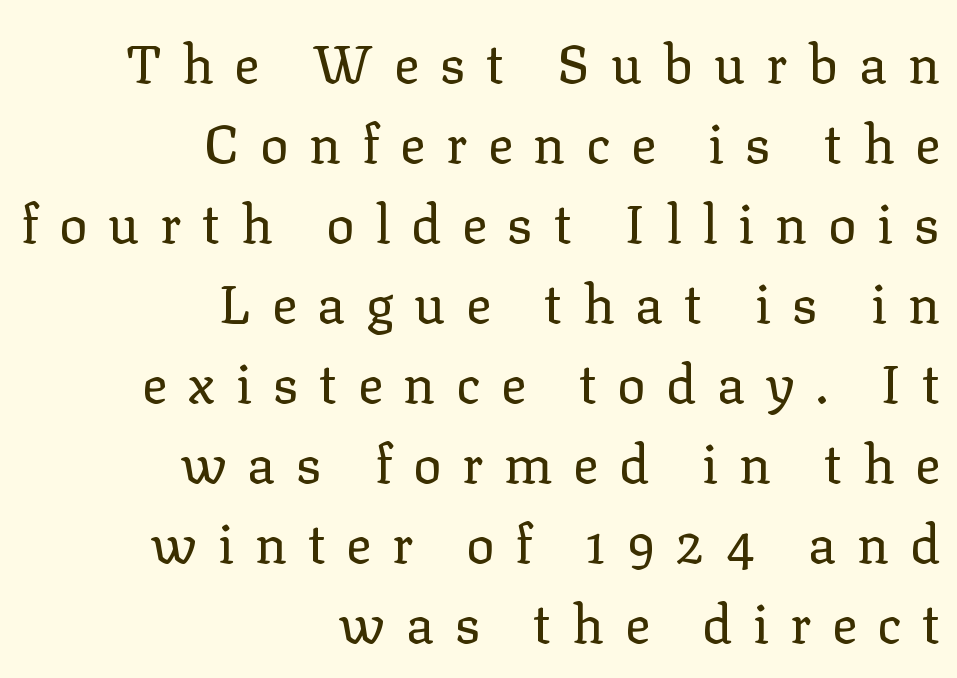
The image shows 53 px regular-weight serif type, upright; set right-aligned, normal line spacing (1.51x), unusually wide letter spacing (+0.39 em), not underlined; low stroke contrast and a medium x-height.
